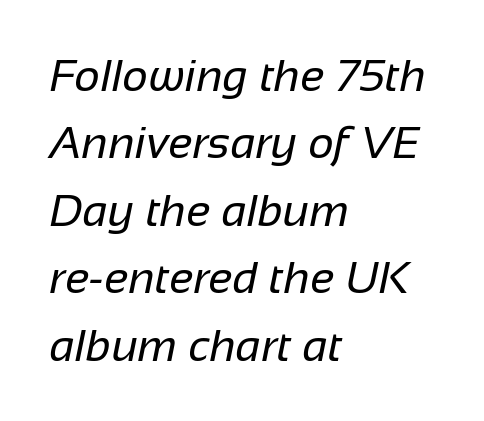
Look at the bottom of the vertical strokes: they stop flat, with no serifs. There is no visible air inserted between adjacent glyphs. Unbolded letterforms with no extra heft. Students, observe: this is what conventionally led text looks like. Think of a printed novel: that variable character pitch is what you see here.
